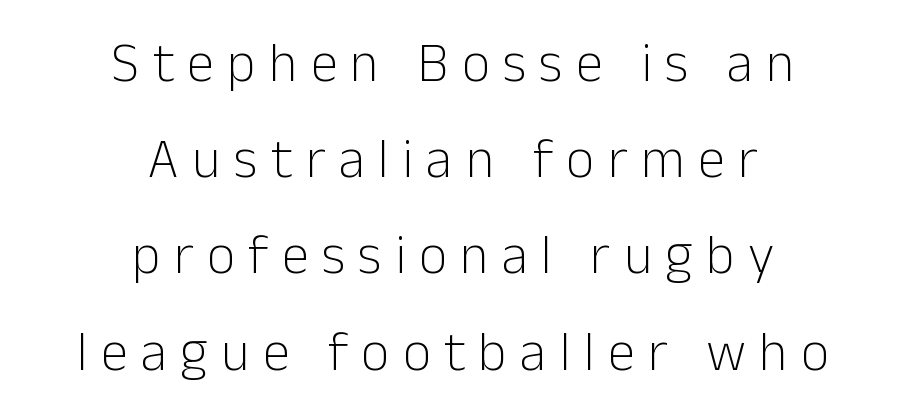
The image shows 55 px light sans-serif type, upright; set centered, line spacing 1.75x, unusually wide letter spacing (+0.24 em), not underlined; low stroke contrast and a medium x-height.
